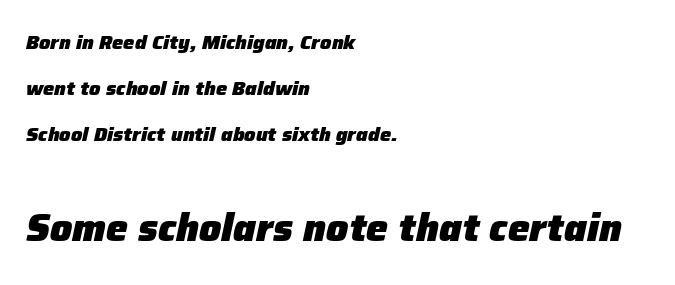
The image shows 39 px heavy type, italic (leaning right); set left-aligned, loose line spacing (2.31x), normal letter spacing, not underlined; the second (bottom) block is 1.95x larger; low stroke contrast and a medium x-height.
